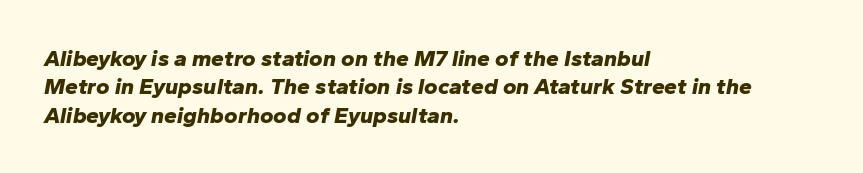
The rendering applies a slant to the glyphs. Nobody touched the tracking dial on this one. A dark, heavy texture on the line: the type is bold. Notice how the passage keeps a crisp vertical edge on the left only.
